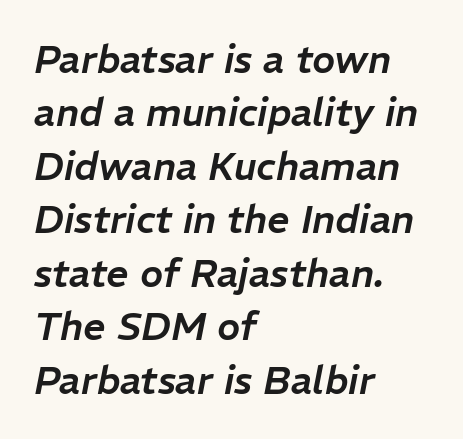
Spacing verdict: proportional, widths tailored to each character. Between one letter and the next there's only the usual sliver of space. The baseline area is clear. Visually the block forms a straight wall on the left and a jagged coastline on the right.
